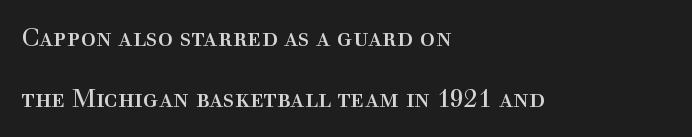
The image shows 25 px text type, upright; set left-aligned, loose line spacing (2.46x), normal letter spacing, not underlined.
